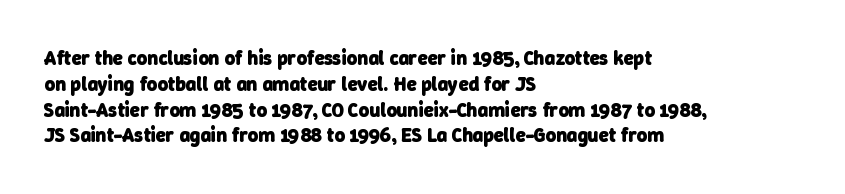
Q: Is the text bold? A: Yes.
Q: Is the text underlined? A: No.
Q: How is the paragraph aligned? A: Left-aligned.
Q: Is the spacing between letters normal or unusually wide? A: Normal.
Q: Is the spacing between lines tight, normal or loose? A: Normal.
